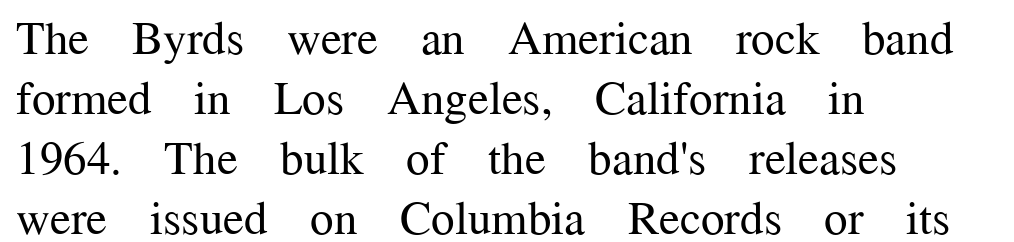
Glyph-to-glyph distance matches everyday printed text. Varying glyph widths throughout — classic text-font behaviour. The type family on display is of the serif kind. Line starts are locked; line ends wander. This sample uses an upright cut, with every glyph sitting square on the baseline. No chunkiness to these letters — they're not bold.
